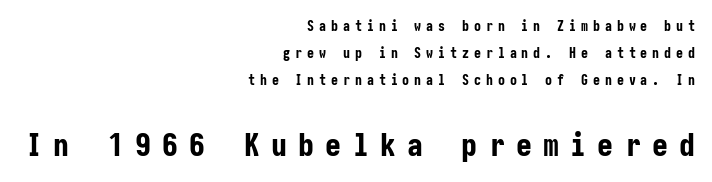
{"serif": "no", "italic": "no", "bold": "yes", "weight": "bold", "width": "condensed", "stroke_contrast": "low", "x_height": "medium", "underline": "no", "align": "right", "line_spacing": "loose", "line_spacing_ratio": 1.93, "letter_spacing": "wide", "letter_spacing_em": 0.35, "larger_block": "second", "size_ratio": 2.29, "glyph_px": 32}
